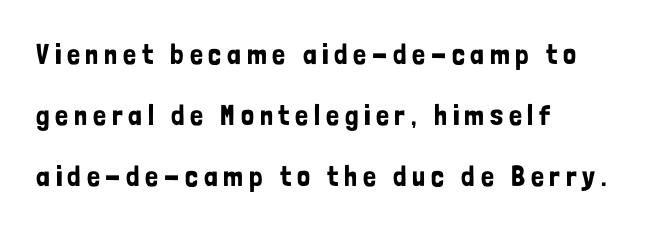
The image shows 29 px condensed sans-serif type, upright; set left-aligned, loose line spacing (2.11x), unusually wide letter spacing (+0.2 em), not underlined; low stroke contrast and a medium x-height.
